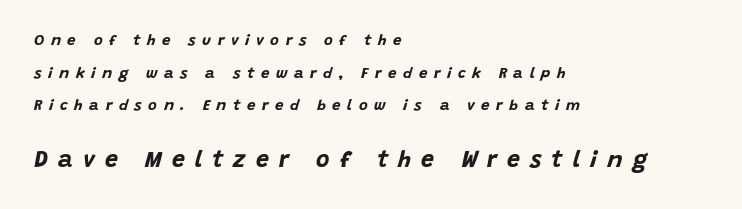
Q: Is the text bold? A: Yes.
Q: Is the text italic (slanted)? A: Yes, it leans right by about 15 degrees.
Q: Is the text underlined? A: No.
Q: How is the paragraph aligned? A: Left-aligned.
Q: Is the spacing between letters normal or unusually wide? A: Unusually wide.
Q: Is the spacing between lines tight, normal or loose? A: Loose.
Q: Which block of text is set in a larger size, the first (top) or the second (bottom)? A: The second (bottom) one.
